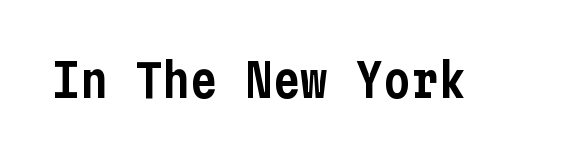
Q: Is the text italic (slanted)? A: No, it is upright.
Q: Is the typeface a serif or a sans-serif typeface? A: Sans-serif.
Q: Is the text underlined? A: No.
Q: Is the spacing between letters normal or unusually wide? A: Normal.
Q: Width (condensed, normal, or wide)? A: Condensed.
Q: Stroke contrast? A: Low.
Q: x-height? A: Medium.
